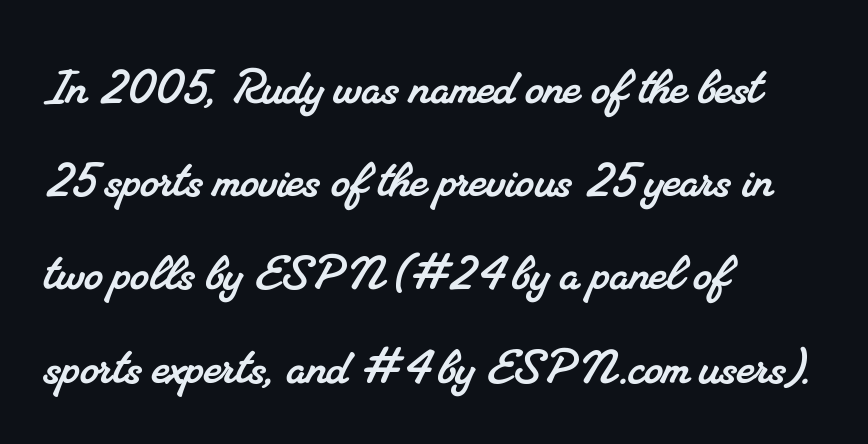
Q: Is the typeface a serif or a sans-serif typeface? A: Serif.
Q: Is the text underlined? A: No.
Q: How is the paragraph aligned? A: Left-aligned.
Q: Is the spacing between letters normal or unusually wide? A: Normal.
Q: Is the spacing between lines tight, normal or loose? A: Normal.
Q: Width (condensed, normal, or wide)? A: Normal.
Q: Stroke contrast? A: Medium.
Q: x-height? A: Small.
Q: Monospaced? A: No.
